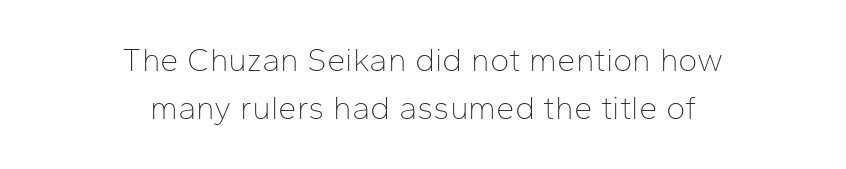
Unlike italic type, these characters show no tilt at all. Whoever set this chose a conventional vertical rhythm. No heavy texture on the line: the type isn't bold. The font family rendered here belongs to the sans-serif group.
